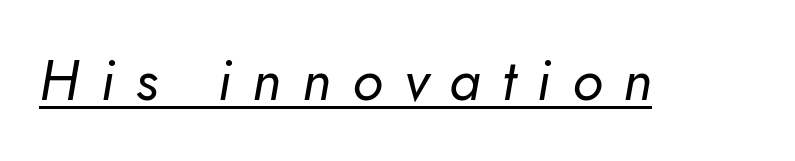
{"serif": "no", "bold": "no", "weight": "regular", "width": "normal", "stroke_contrast": "low", "x_height": "small", "monospaced": "no", "underline": "yes", "letter_spacing": "wide", "letter_spacing_em": 0.37, "glyph_px": 57}
